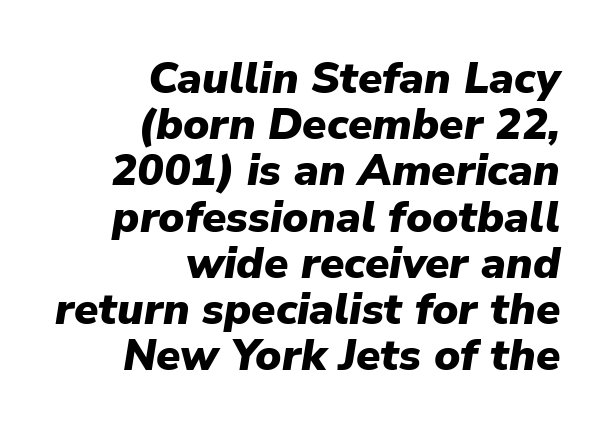
Q: Is the text bold? A: Yes.
Q: Is the text italic (slanted)? A: Yes, it leans right by about 9 degrees.
Q: Is the text underlined? A: No.
Q: How is the paragraph aligned? A: Right-aligned.
Q: Is the spacing between letters normal or unusually wide? A: Normal.
Q: Is the spacing between lines tight, normal or loose? A: Tight.
Q: Width (condensed, normal, or wide)? A: Normal.
Q: Stroke contrast? A: Low.
Q: x-height? A: Medium.
Q: Monospaced? A: No.
